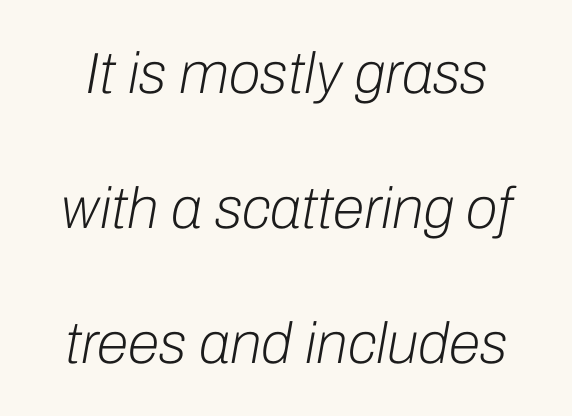
Q: Is the text bold? A: No.
Q: Is the text italic (slanted)? A: Yes, it leans right by about 10 degrees.
Q: Is the text underlined? A: No.
Q: Is the spacing between letters normal or unusually wide? A: Normal.
Q: Is the spacing between lines tight, normal or loose? A: Loose.
Q: Width (condensed, normal, or wide)? A: Normal.
Q: Stroke contrast? A: Low.
Q: x-height? A: Medium.
Q: Monospaced? A: No.
